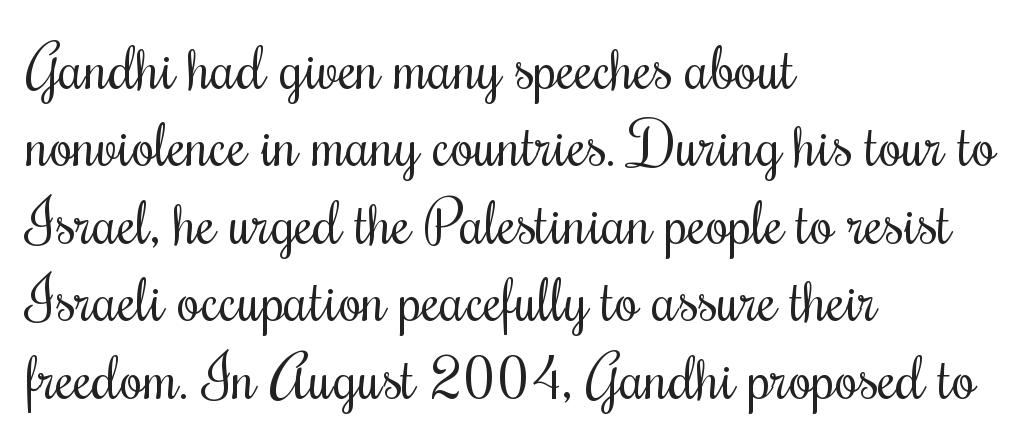
{"serif": "yes", "bold": "no", "weight": "regular", "width": "condensed", "stroke_contrast": "medium", "x_height": "small", "monospaced": "no", "underline": "no", "align": "left", "line_spacing": "normal", "line_spacing_ratio": 1.29, "letter_spacing": "normal", "letter_spacing_em": 0.0, "glyph_px": 60}
